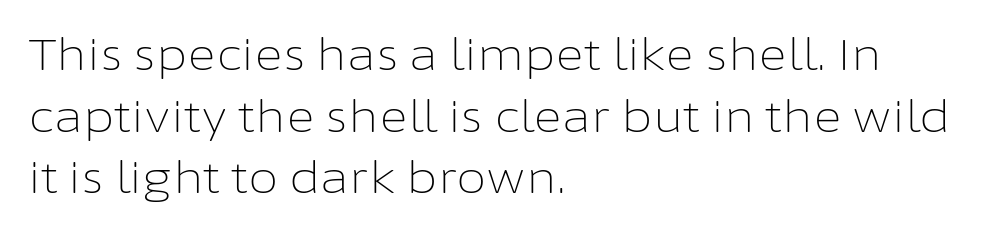
The image shows 44 px light sans-serif type, upright; set left-aligned, normal line spacing (1.4x), normal letter spacing, not underlined; low stroke contrast and a medium x-height.
